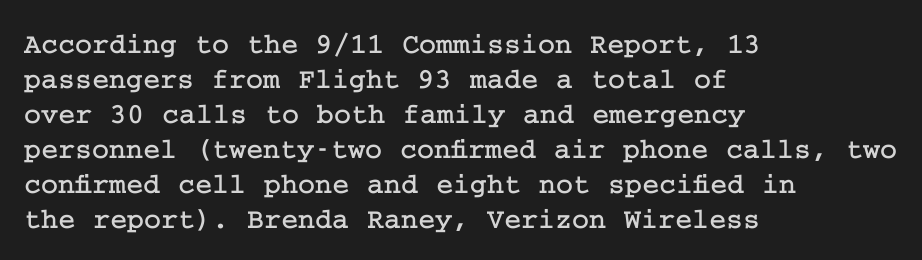
Nobody drew a line under any word here. A classic flush-left, rag-right setting is used for this passage. Posture: upright roman. Letter spacing: default. Serif or sans? Serif — the stroke terminals have little feet.
